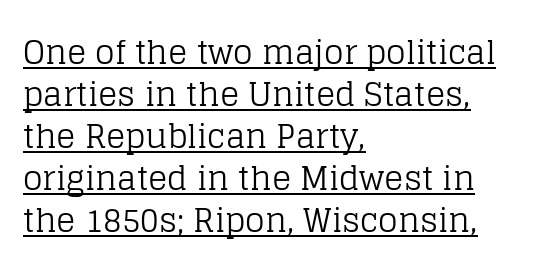
Q: Is the text bold? A: No.
Q: Is the text italic (slanted)? A: No, it is upright.
Q: Is the typeface a serif or a sans-serif typeface? A: Serif.
Q: Is the text underlined? A: Yes.
Q: How is the paragraph aligned? A: Left-aligned.
Q: Is the spacing between letters normal or unusually wide? A: Normal.
Q: Is the spacing between lines tight, normal or loose? A: Normal.
Q: Width (condensed, normal, or wide)? A: Normal.
Q: Stroke contrast? A: Low.
Q: x-height? A: Large.
Q: Monospaced? A: No.
